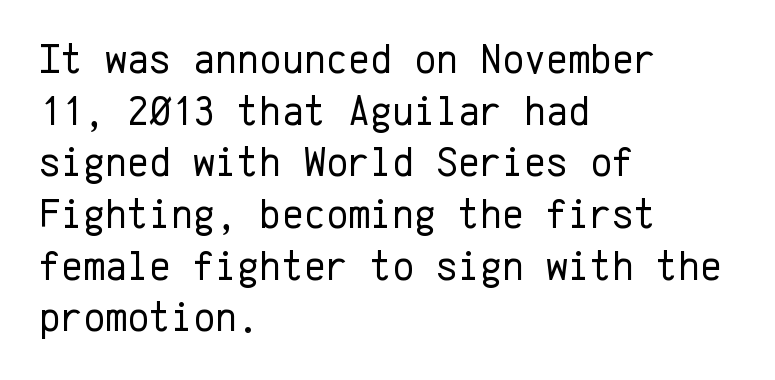
{"serif": "no", "italic": "no", "bold": "no", "weight": "regular", "width": "normal", "stroke_contrast": "low", "x_height": "medium", "monospaced": "yes", "underline": "no", "align": "left", "line_spacing_ratio": 1.23, "letter_spacing": "normal", "letter_spacing_em": 0.0, "glyph_px": 42}
